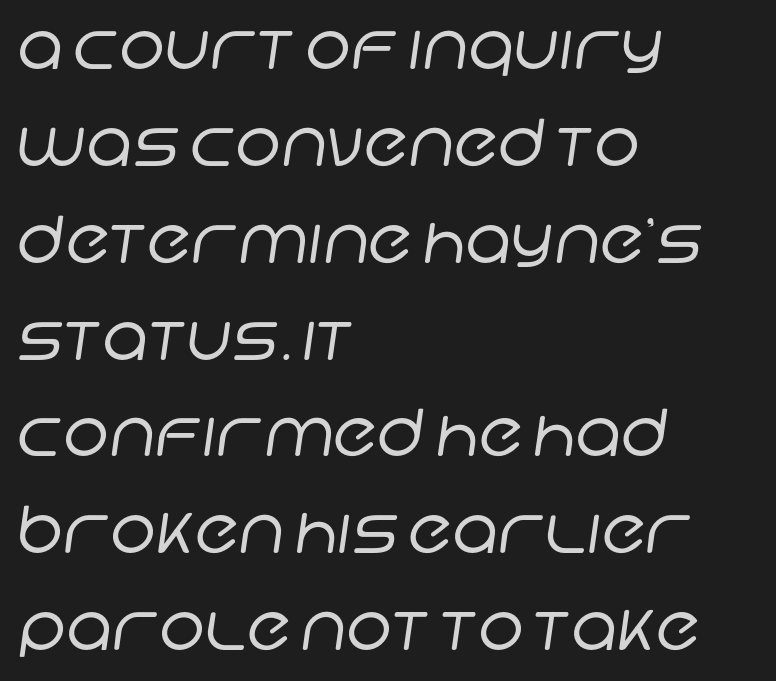
{"serif": "no", "bold": "no", "weight": "regular", "width": "normal", "stroke_contrast": "low", "x_height": "large", "monospaced": "no", "underline": "no", "align": "left", "line_spacing": "normal", "line_spacing_ratio": 1.49, "letter_spacing": "normal", "letter_spacing_em": 0.0, "glyph_px": 65}
